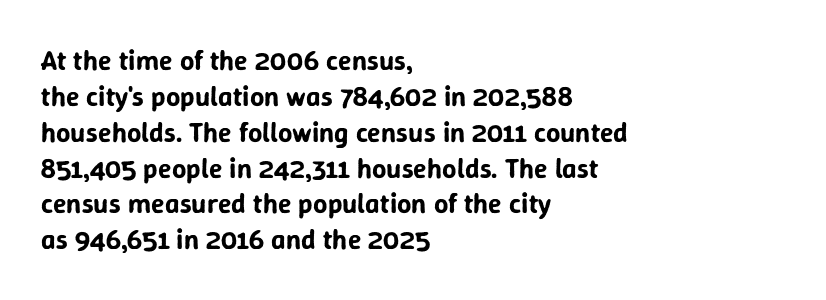
The image shows 28 px sans-serif type, upright; set left-aligned, normal line spacing (1.28x), normal letter spacing, not underlined; low stroke contrast and a medium x-height.
